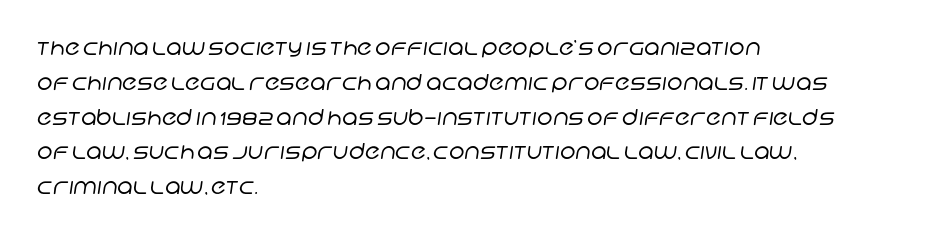
{"bold": "no", "underline": "no", "align": "left", "line_spacing": "normal", "line_spacing_ratio": 1.58, "letter_spacing": "normal", "letter_spacing_em": 0.0, "glyph_px": 22}
